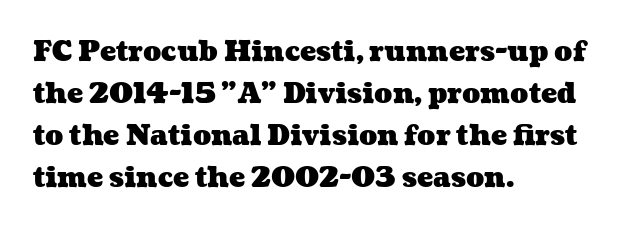
Every row of glyphs begins at an identical x-position on the left. Just letters on the line, the space beneath them empty. This block has exactly the height ordinary leading produces. The rendering uses a bold face; every stroke is thick and dark.
